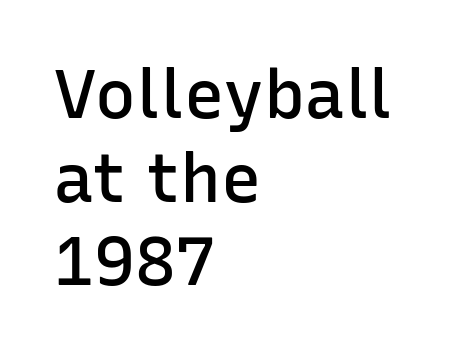
Posture: straight, roman, zero tilt. Proportional: the letters do not fall into vertical columns. The face used here is a sans, in the tradition of grotesques and geometrics. Look at the tracking — it's just the regular setting, nothing added.
